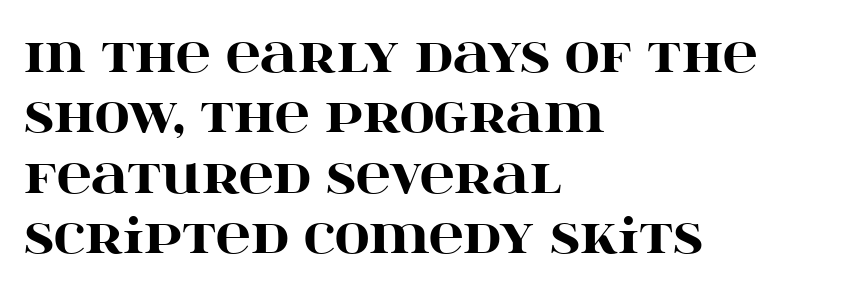
The image shows 48 px heavy, wide serif type, upright; set left-aligned, normal line spacing (1.26x), normal letter spacing, not underlined; high stroke contrast and a large x-height.
